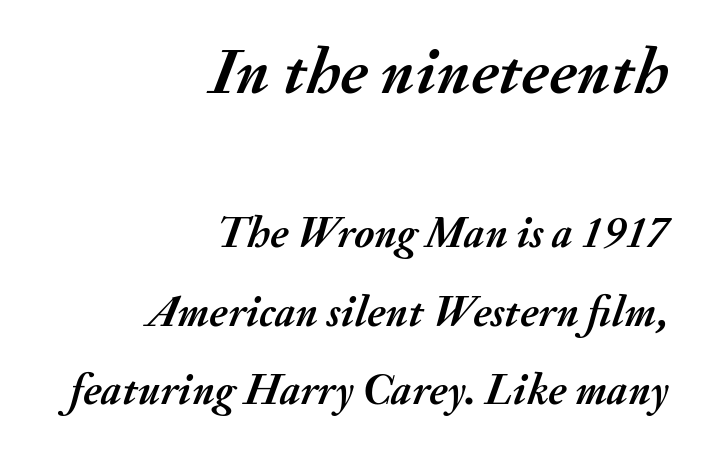
Q: Is the text bold? A: Yes.
Q: Is the text italic (slanted)? A: Yes, it leans right by about 20 degrees.
Q: Is the text underlined? A: No.
Q: How is the paragraph aligned? A: Right-aligned.
Q: Is the spacing between letters normal or unusually wide? A: Normal.
Q: Which block of text is set in a larger size, the first (top) or the second (bottom)? A: The first (top) one.
Q: Width (condensed, normal, or wide)? A: Normal.
Q: Stroke contrast? A: Medium.
Q: x-height? A: Small.
Q: Monospaced? A: No.
